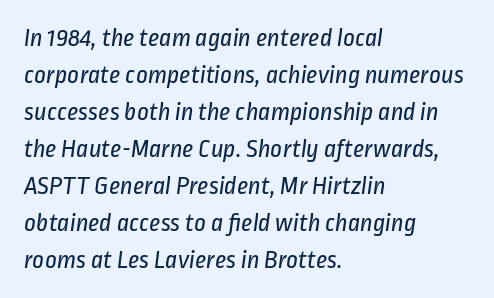
Q: Is the text bold? A: No.
Q: Is the text underlined? A: No.
Q: How is the paragraph aligned? A: Left-aligned.
Q: Is the spacing between letters normal or unusually wide? A: Normal.
Q: Is the spacing between lines tight, normal or loose? A: Normal.
